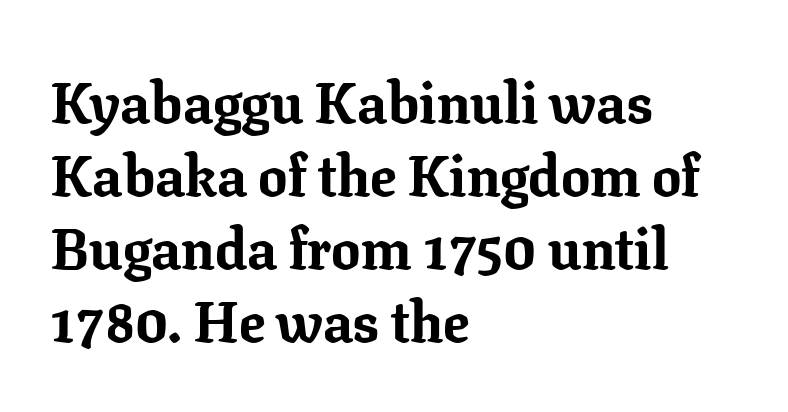
{"serif": "yes", "italic": "no", "bold": "yes", "weight": "bold", "width": "normal", "stroke_contrast": "low", "x_height": "medium", "monospaced": "no", "underline": "no", "align": "left", "line_spacing": "normal", "line_spacing_ratio": 1.26, "letter_spacing": "normal", "letter_spacing_em": 0.0, "glyph_px": 58}
